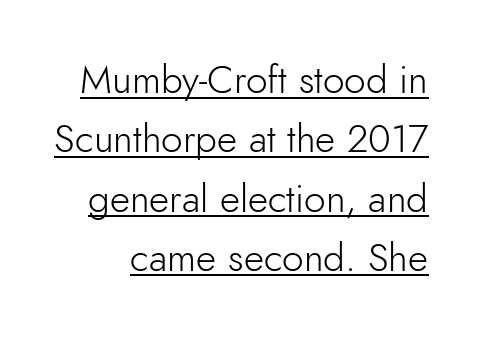
The image shows 39 px light sans-serif type, upright; set normal line spacing (1.52x), normal letter spacing, underlined; low stroke contrast and a small x-height.
